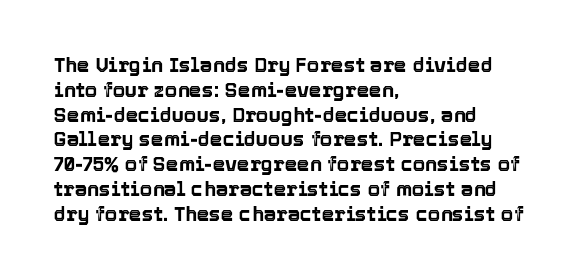
{"italic": "no", "underline": "no", "align": "left", "line_spacing_ratio": 1.24, "letter_spacing": "normal", "letter_spacing_em": 0.0, "glyph_px": 20}
